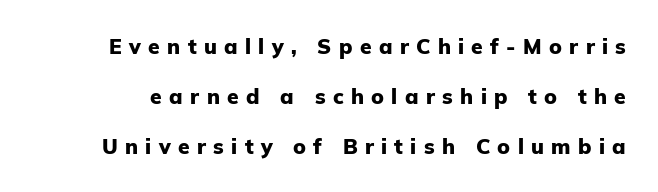
{"italic": "no", "bold": "yes", "underline": "no", "line_spacing": "loose", "line_spacing_ratio": 2.38, "letter_spacing": "wide", "letter_spacing_em": 0.35, "glyph_px": 21}
